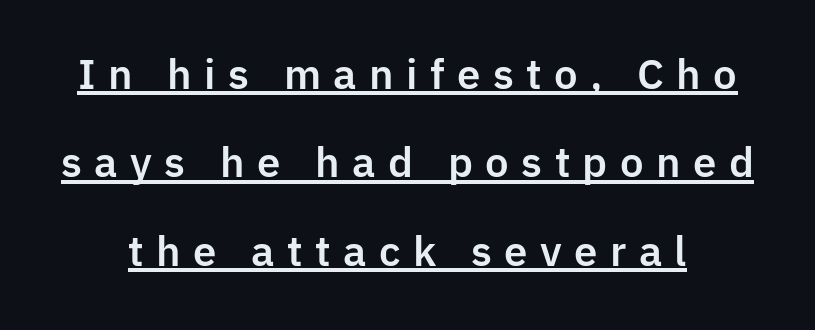
The type sits square on the baseline with zero lean. The rendering inserts visible extra space after every character. Each line of the rendering has a horizontal stroke beneath the glyphs. The passage shown is typeset with a sans-serif family.
